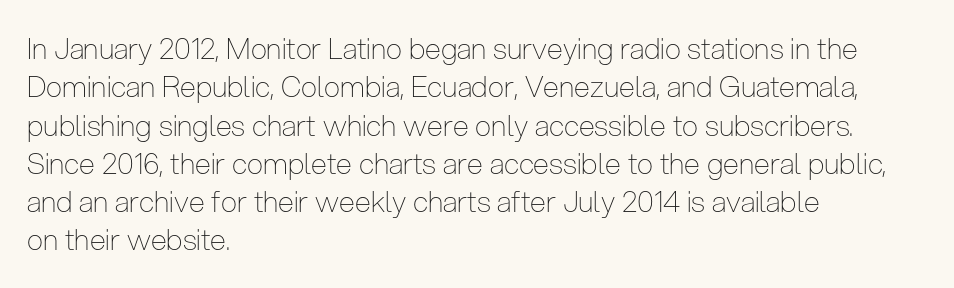
The image shows 29 px thin, condensed sans-serif type, upright; set left-aligned, normal line spacing (1.32x), normal letter spacing, not underlined; low stroke contrast and a medium x-height.
